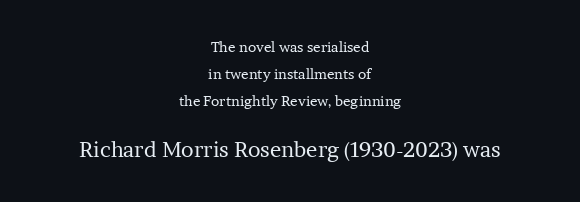
{"italic": "no", "bold": "no", "underline": "no", "align": "center", "line_spacing": "loose", "line_spacing_ratio": 1.94, "letter_spacing": "normal", "letter_spacing_em": 0.0, "larger_block": "second", "size_ratio": 1.5, "glyph_px": 21}
